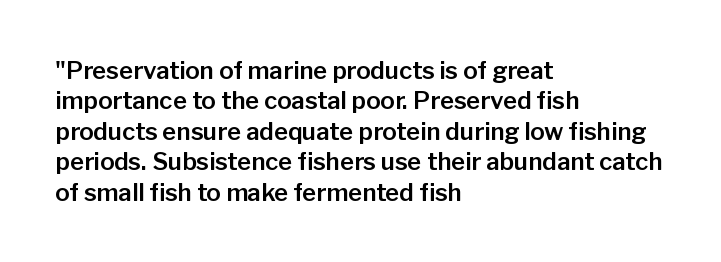
{"italic": "no", "underline": "no", "align": "left", "line_spacing": "normal", "line_spacing_ratio": 1.27, "letter_spacing": "normal", "letter_spacing_em": 0.0, "glyph_px": 24}
